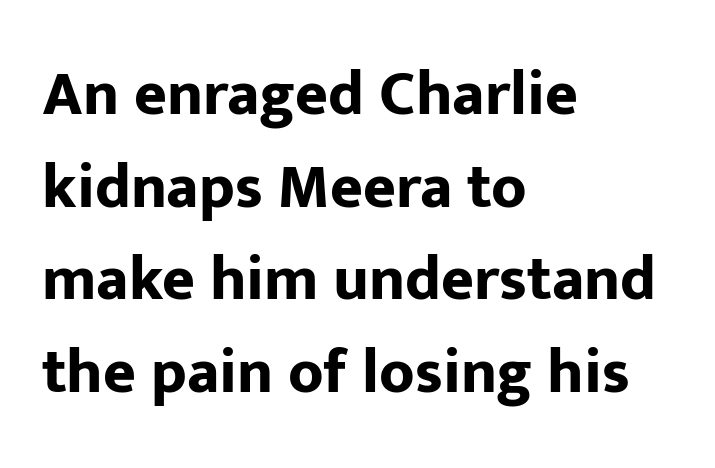
Does the leading feel generous? No, just average. The lettering stays uniformly vertical, giving the passage a roman look. Spacing verdict: proportional, widths tailored to each character. The typeface chosen for these lines omits serifs. The typesetter chose a ragged-right arrangement here. Compared with typical body copy, the letter spacing here is the same.
